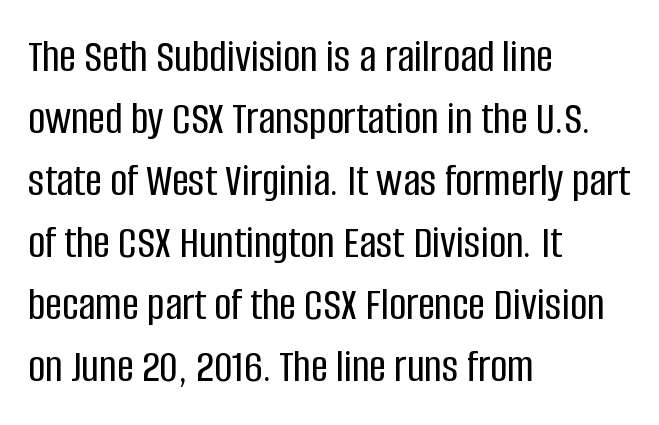
The baseline area is clear. Short and long lines alike share a common starting point at left. Character widths vary here, with narrow letters taking less room than wide ones. Nope, not italic — everything's standing straight. Serif or sans? Sans — the stroke terminals are bare. Between one letter and the next there's only the usual sliver of space.
